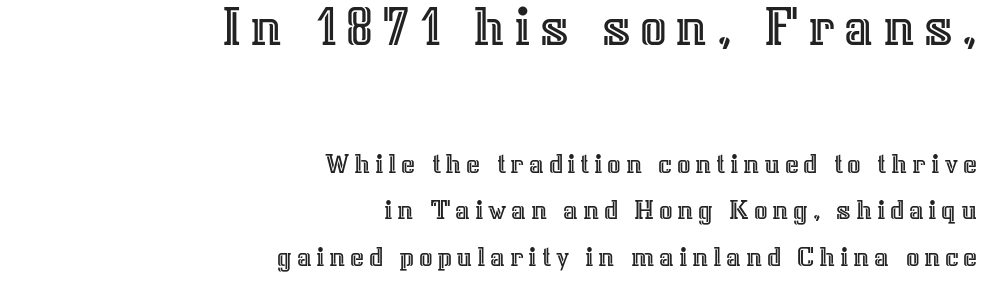
The image shows 59 px text type, upright; set right-aligned, normal line spacing (1.55x), not underlined; the first (top) block is 1.97x larger; a medium x-height.
